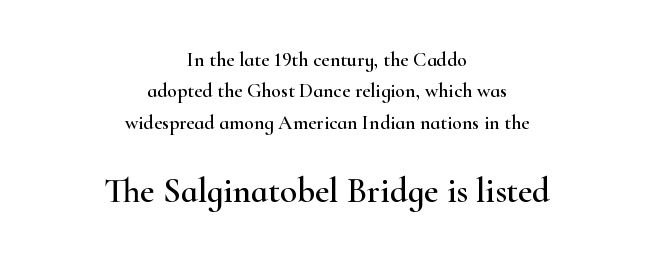
Caption: standard tracking, unaltered. Scale increases going downward across the two blocks. Vertically, the passage feels balanced, rows spaced as you'd expect. Notice how the passage keeps no hard edge, just a central spine. The baseline area is clear.
